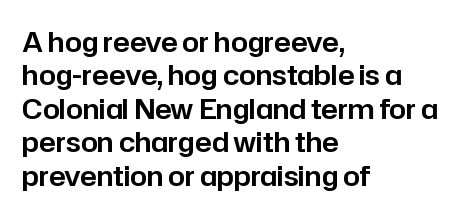
The image shows 27 px text type, upright; set left-aligned, line spacing 1.24x, normal letter spacing, not underlined.
